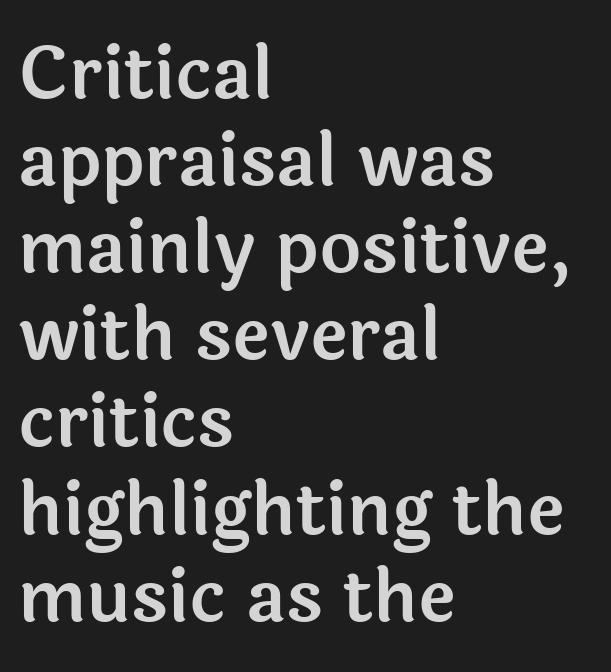
The rendering anchors every line to the left-hand side. Glyph-to-glyph distance matches everyday printed text. Words float on clear page, feet unadorned. The passage shown is typed in a proportional face where columns would drift. The rendering shows plain stroke endings on the letterforms — a sans-serif design. When letters stand straight like this, we call the style roman or upright.
